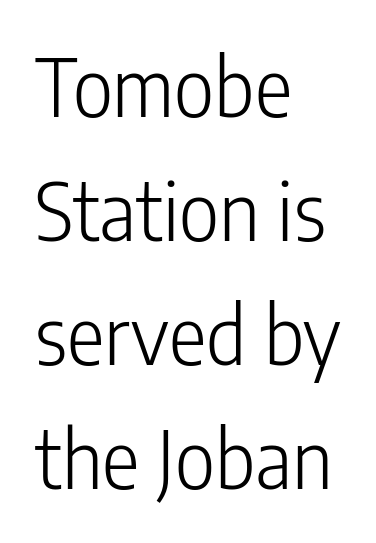
Q: Is the text bold? A: No.
Q: Is the text italic (slanted)? A: No, it is upright.
Q: Is the typeface a serif or a sans-serif typeface? A: Sans-serif.
Q: Is the text underlined? A: No.
Q: How is the paragraph aligned? A: Left-aligned.
Q: Is the spacing between letters normal or unusually wide? A: Normal.
Q: Is the spacing between lines tight, normal or loose? A: Normal.
Q: Width (condensed, normal, or wide)? A: Condensed.
Q: Stroke contrast? A: Low.
Q: x-height? A: Medium.
Q: Monospaced? A: No.
